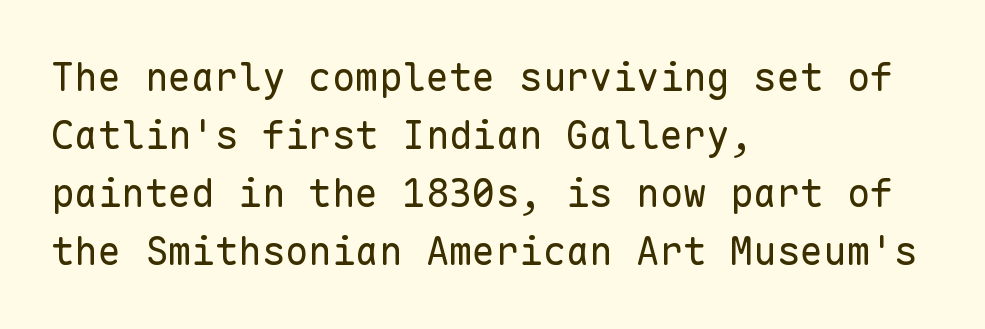
Q: Is the text bold? A: No.
Q: Is the text italic (slanted)? A: No, it is upright.
Q: Is the typeface a serif or a sans-serif typeface? A: Sans-serif.
Q: Is the text underlined? A: No.
Q: How is the paragraph aligned? A: Left-aligned.
Q: Is the spacing between letters normal or unusually wide? A: Normal.
Q: Is the spacing between lines tight, normal or loose? A: Normal.
Q: Width (condensed, normal, or wide)? A: Normal.
Q: Stroke contrast? A: Low.
Q: x-height? A: Medium.
Q: Monospaced? A: Yes.
